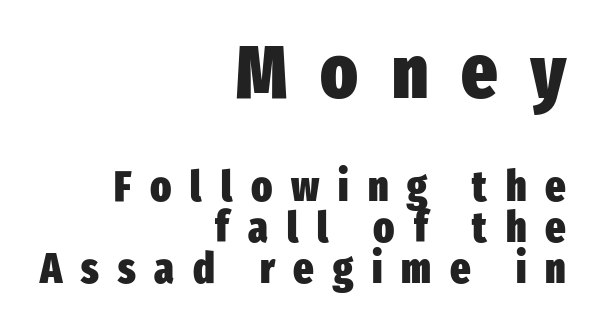
Clear beneath every line of the passage. Reading down the column, the eye jumps only a short way to each next line. Leftover space on each line is placed entirely before the opening word. Does the weight exceed regular? Yes, all the way to bold. Is the lower block the larger one? No — the upper block carries the bigger type. Do the characters align in a grid? No, the font is proportional.
